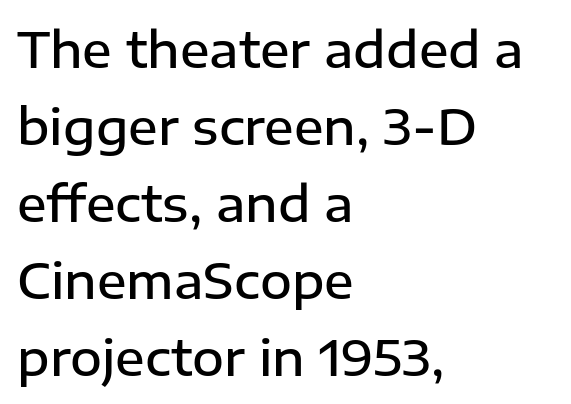
Q: Is the text bold? A: Semi-bold.
Q: Is the text italic (slanted)? A: No, it is upright.
Q: Is the typeface a serif or a sans-serif typeface? A: Sans-serif.
Q: Is the text underlined? A: No.
Q: How is the paragraph aligned? A: Left-aligned.
Q: Is the spacing between letters normal or unusually wide? A: Normal.
Q: Is the spacing between lines tight, normal or loose? A: Normal.
Q: Width (condensed, normal, or wide)? A: Normal.
Q: Stroke contrast? A: Low.
Q: x-height? A: Medium.
Q: Monospaced? A: No.
